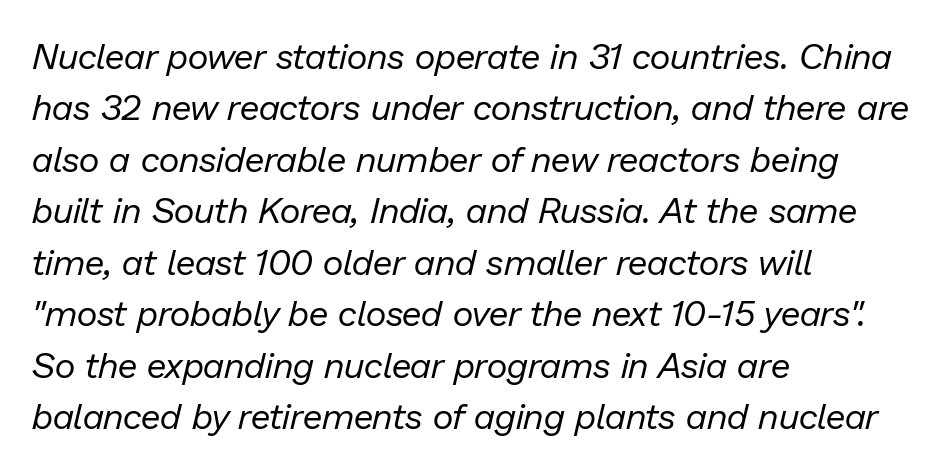
Compared with a centered layout, this one pins lines to the left instead. Would a proofreader flag this as italicized? Yes. Bold? No — there's no thickening of the strokes. Compared with typical paragraphs, the rows here are spaced about the same. Nobody drew a line under any word here.
